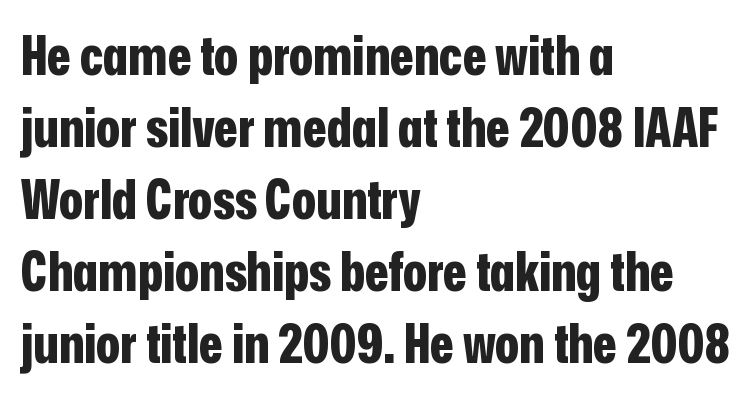
These words are printed bold, with thick strokes throughout. A normal amount of white space separates one row of letters from the next. The font's upright variant was chosen for this text. Observe the ordinary spacing: letters are neighbours, not strangers.
